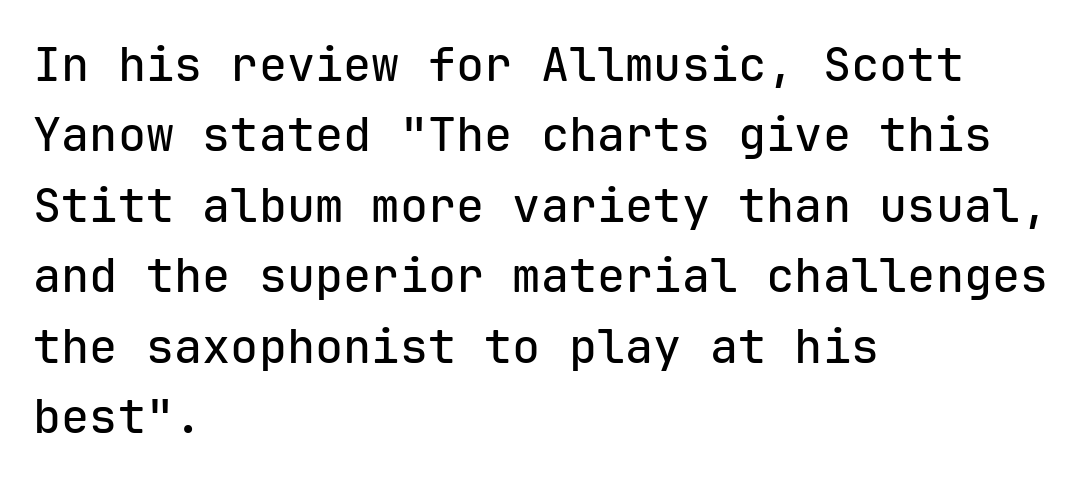
{"serif": "no", "italic": "no", "width": "normal", "stroke_contrast": "low", "x_height": "medium", "monospaced": "yes", "underline": "no", "align": "left", "line_spacing": "normal", "line_spacing_ratio": 1.5, "letter_spacing": "normal", "letter_spacing_em": 0.0, "glyph_px": 47}
